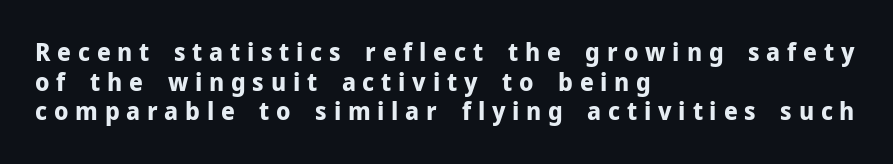
{"italic": "no", "bold": "yes", "underline": "no", "align": "left", "line_spacing_ratio": 1.19, "letter_spacing": "wide", "letter_spacing_em": 0.27, "glyph_px": 25}
